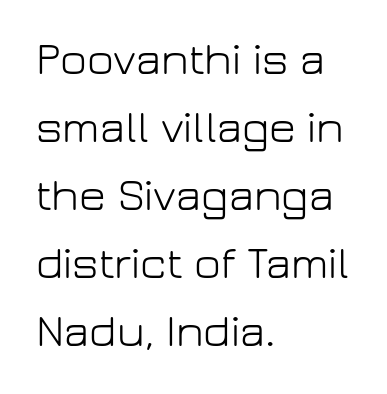
Students, note that the glyphs here touch the page at normal intervals. Posture: vertical. Font category for this specimen: sans-serif. Is this a fixed-width face? No — the glyphs have proportional, varying widths.
